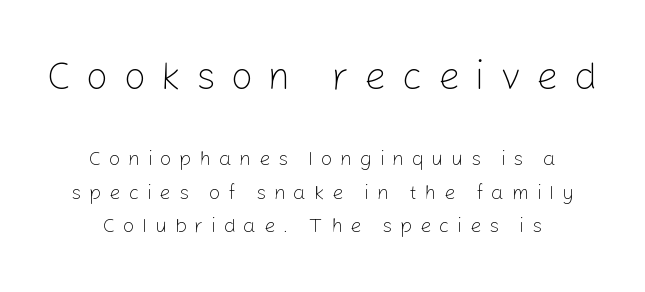
Ordinary non-slanted type is in use. A centered setting, common on invitations and titles, is used for this passage. Just letters on the line, the space beneath them empty. The passage shown is typeset with a sans-serif family.
